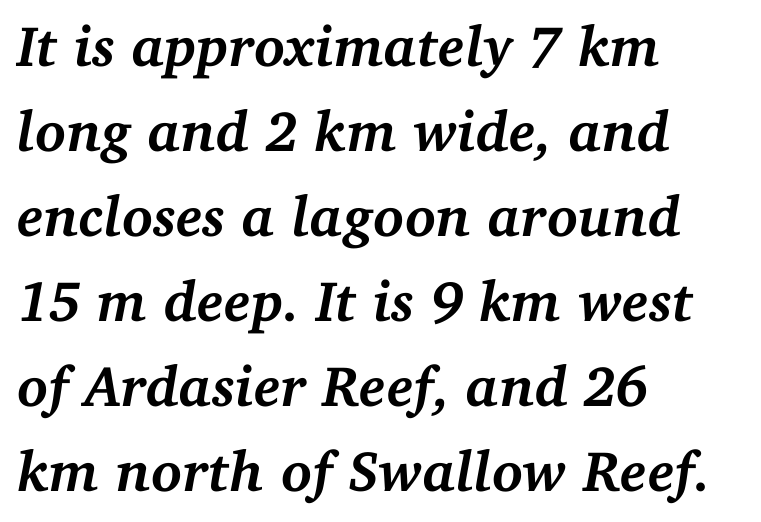
The image shows 57 px semibold serif type, italic (leaning right); set left-aligned, normal line spacing (1.49x), normal letter spacing, not underlined; medium stroke contrast and a medium x-height.
